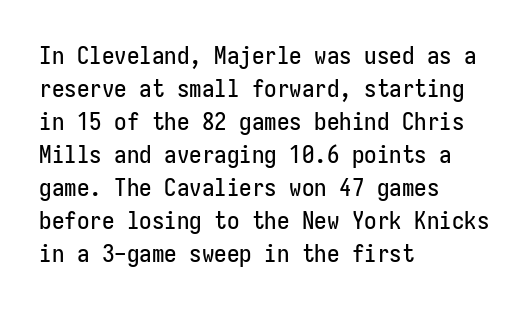
Every row of glyphs begins at an identical x-position on the left. Words appear dense and cohesive because spacing is normal. Unlike italic type, these characters show no tilt at all. Vertical spacing — default. Check under the words: just untouched page.
